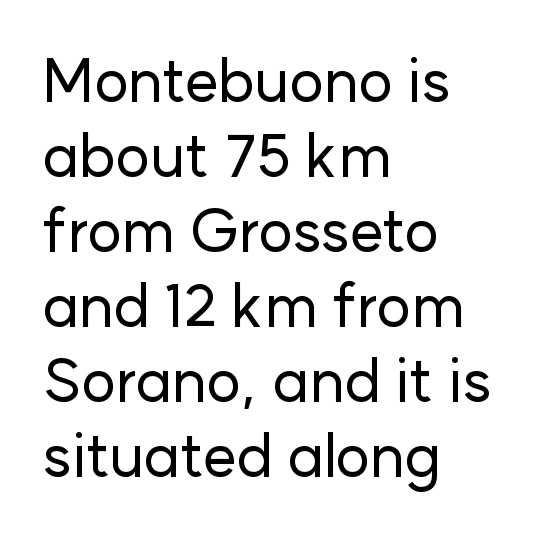
The image shows 60 px sans-serif type, upright; set left-aligned, normal line spacing (1.25x), normal letter spacing, not underlined; low stroke contrast and a medium x-height.
